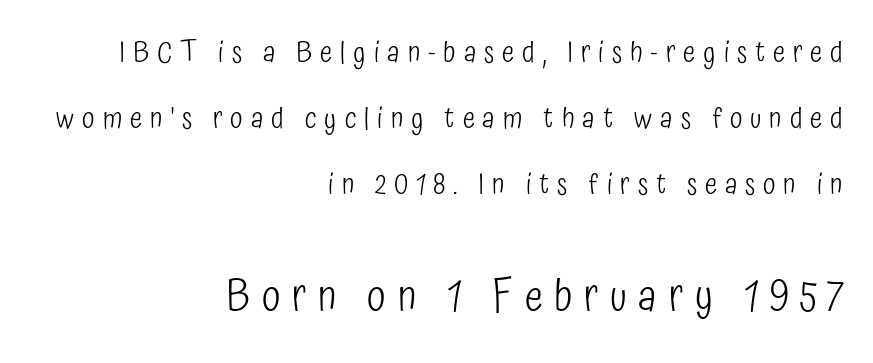
{"serif": "no", "italic": "no", "bold": "no", "weight": "light", "width": "condensed", "stroke_contrast": "low", "x_height": "medium", "monospaced": "no", "underline": "no", "align": "right", "line_spacing": "loose", "line_spacing_ratio": 2.27, "letter_spacing": "wide", "letter_spacing_em": 0.27, "larger_block": "second", "size_ratio": 1.48, "glyph_px": 43}
